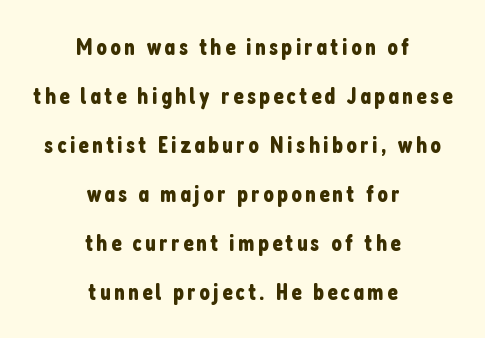
Students, observe: this is what heavily led, spacious text looks like. Unmarked baselines from the first word to the last. Layout note: lines centered. Characters remain perfectly vertical along every line.
